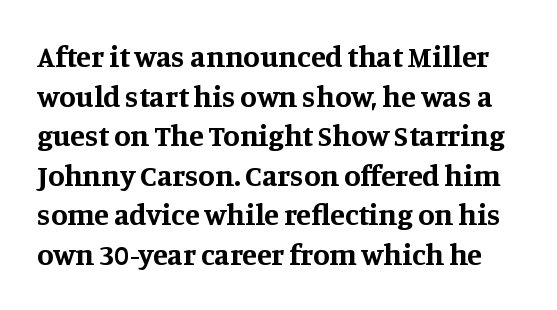
The image shows 30 px bold serif type, upright; set normal line spacing (1.32x), normal letter spacing, not underlined; medium stroke contrast and a large x-height.
